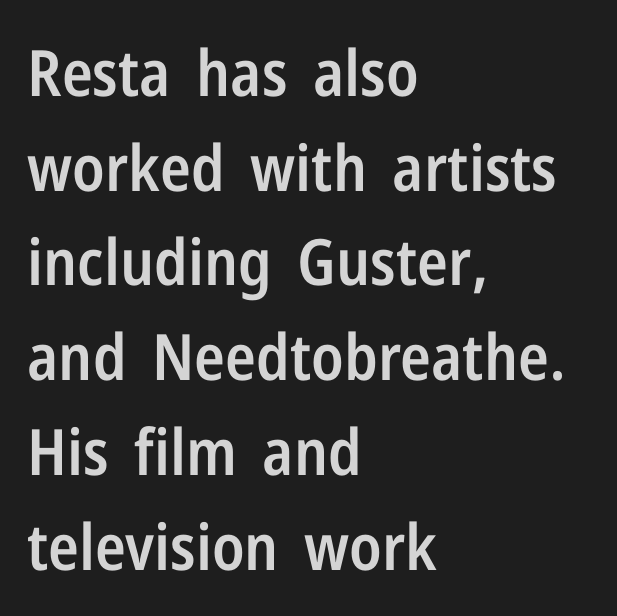
Its strokes are somewhat broadened, the hallmark of semibold type. The passage shown has conventional tracking throughout. Honestly, there is no underline to notice here at all. Examine the stroke ends and you'll find no serifs.
